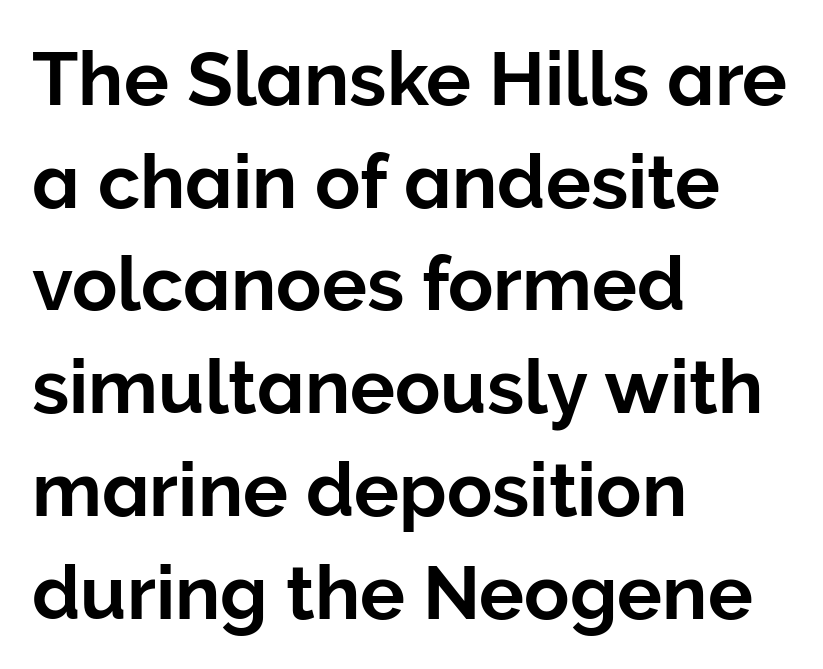
{"serif": "no", "italic": "no", "width": "normal", "stroke_contrast": "low", "x_height": "medium", "monospaced": "no", "underline": "no", "align": "left", "line_spacing": "normal", "line_spacing_ratio": 1.37, "letter_spacing": "normal", "letter_spacing_em": 0.0, "glyph_px": 75}
